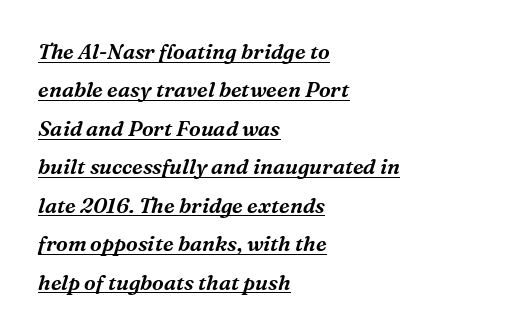
Q: Is the text italic (slanted)? A: Yes, it leans right by about 16 degrees.
Q: Is the text underlined? A: Yes.
Q: How is the paragraph aligned? A: Left-aligned.
Q: Is the spacing between letters normal or unusually wide? A: Normal.
